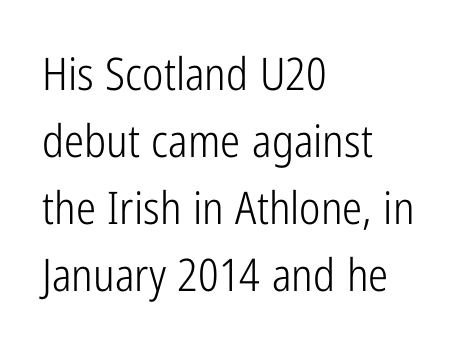
The image shows 45 px light, condensed sans-serif type, upright; set left-aligned, normal line spacing (1.49x), normal letter spacing, not underlined; low stroke contrast and a medium x-height.
